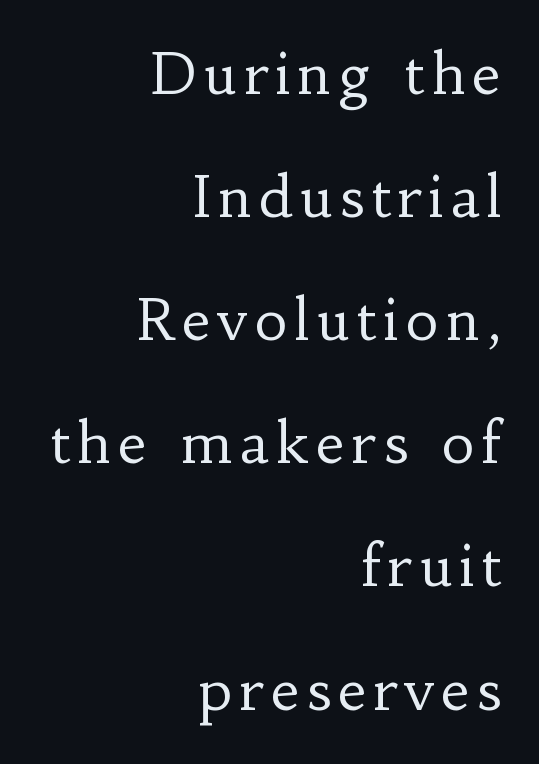
Just letters on the line, the space beneath them empty. Stems and bowls with no extra thickness — not bold. Visually the block forms a straight wall on the right and a jagged coastline on the left. A typesetter would call this leading open, well beyond the default. Is this a sans? No — the strokes have serifs. Notice how the stems are strictly vertical — no italics here.
